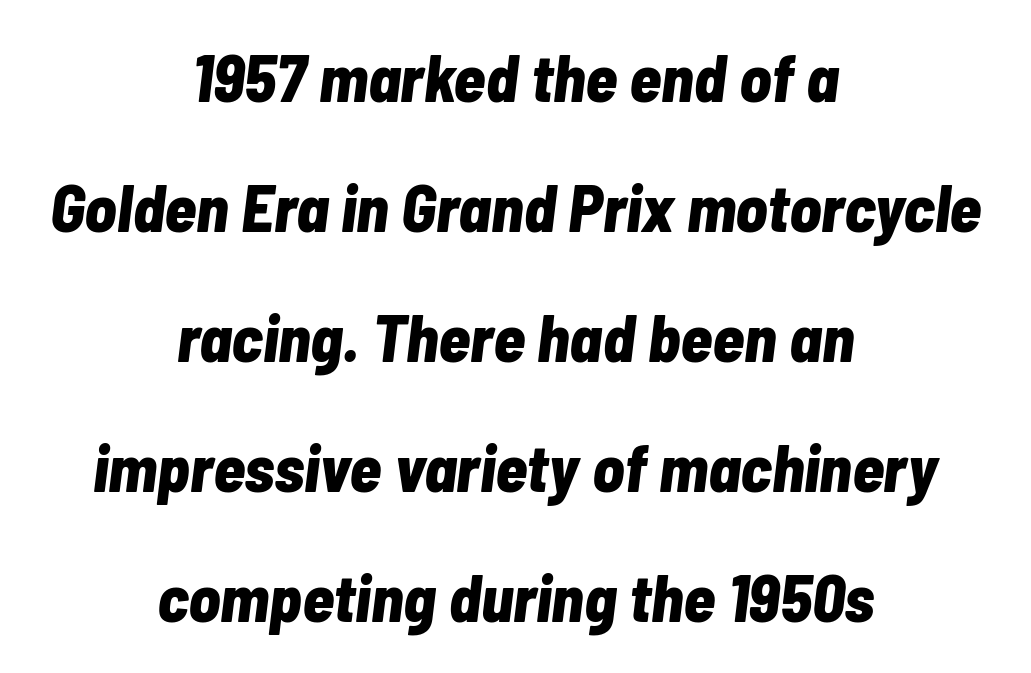
{"italic": "yes", "lean": "right", "slant_degrees": 7, "bold": "yes", "weight": "bold", "width": "condensed", "stroke_contrast": "low", "x_height": "medium", "monospaced": "no", "underline": "no", "align": "center", "line_spacing": "loose", "line_spacing_ratio": 1.97, "letter_spacing": "normal", "letter_spacing_em": 0.0, "glyph_px": 66}
